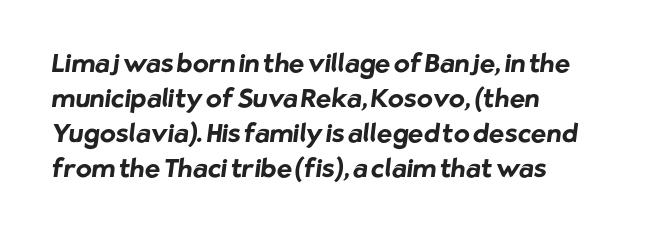
The image shows 26 px bold type; set left-aligned, normal line spacing (1.34x), normal letter spacing, not underlined.
